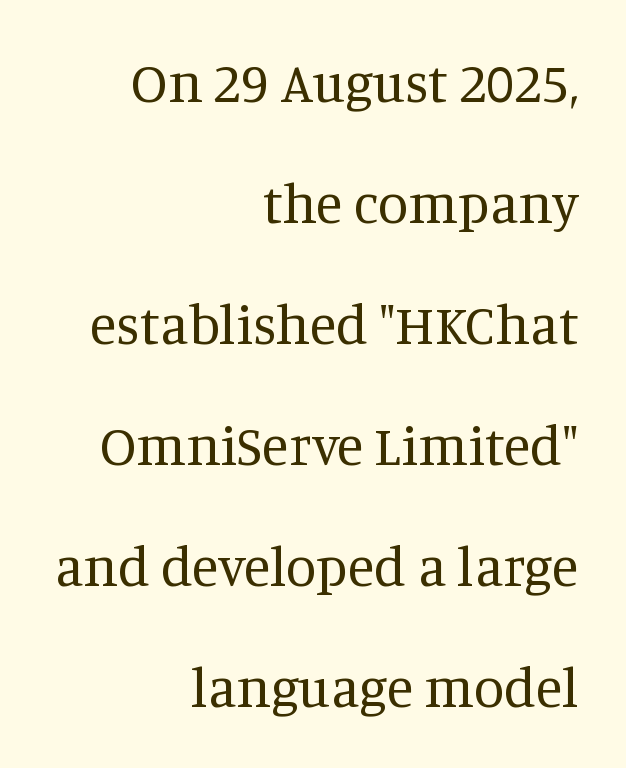
{"serif": "yes", "italic": "no", "bold": "no", "weight": "regular", "width": "normal", "stroke_contrast": "medium", "x_height": "large", "monospaced": "no", "underline": "no", "align": "right", "line_spacing": "loose", "line_spacing_ratio": 2.2, "letter_spacing": "normal", "letter_spacing_em": 0.0, "glyph_px": 55}
